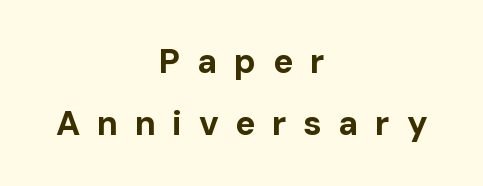
The setting favours the middle, as headings and verse often do. Note the varied advance widths — an 'i' is clearly narrower than an 'm'. You'd pick this weight for a headline — it's a proper bold. Quick note: not italic, upright.
